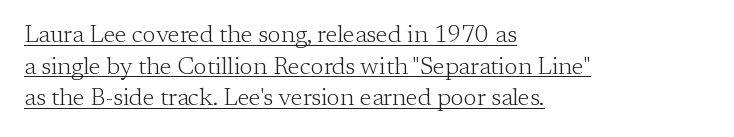
Q: Is the text bold? A: No.
Q: Is the text italic (slanted)? A: No, it is upright.
Q: Is the text underlined? A: Yes.
Q: How is the paragraph aligned? A: Left-aligned.
Q: Is the spacing between letters normal or unusually wide? A: Normal.
Q: Is the spacing between lines tight, normal or loose? A: Normal.
